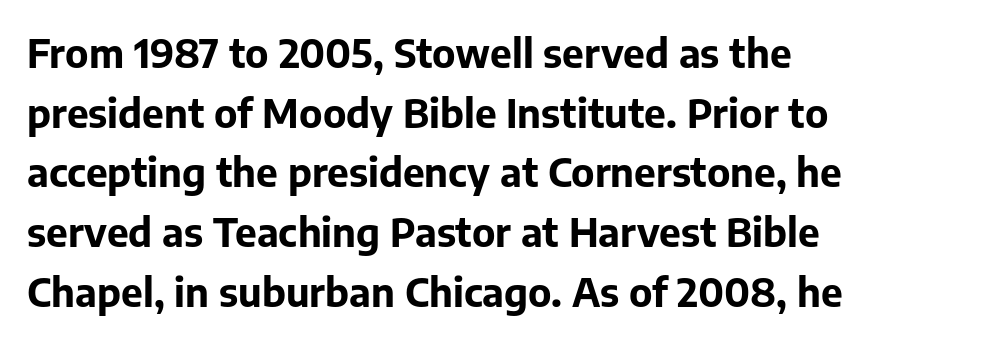
The image shows 39 px bold sans-serif type, upright; set left-aligned, normal line spacing (1.53x), normal letter spacing, not underlined; low stroke contrast and a medium x-height.
